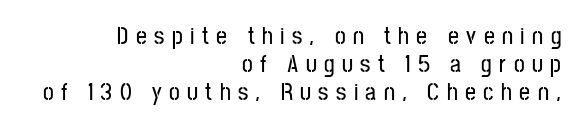
Q: Is the text italic (slanted)? A: No, it is upright.
Q: Is the text underlined? A: No.
Q: How is the paragraph aligned? A: Right-aligned.
Q: Is the spacing between letters normal or unusually wide? A: Unusually wide.
